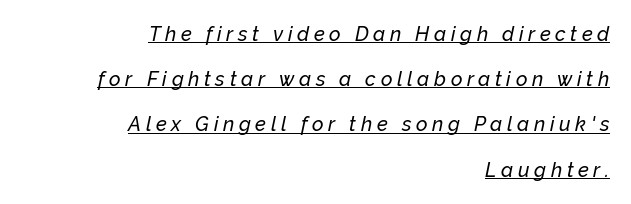
The image shows 20 px text type, italic (leaning right); set right-aligned, loose line spacing (2.26x), unusually wide letter spacing (+0.23 em), underlined.
